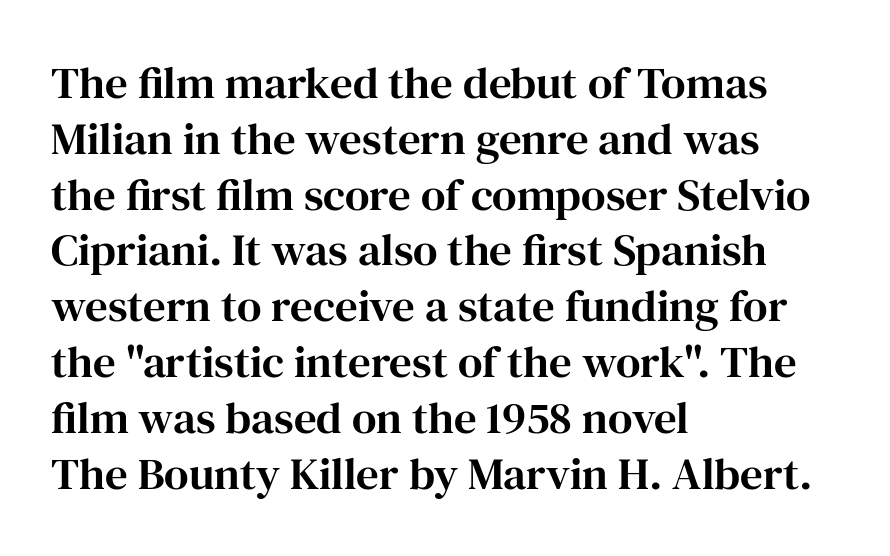
The image shows 45 px serif type, upright; set left-aligned, line spacing 1.24x, normal letter spacing, not underlined; high stroke contrast and a medium x-height.
